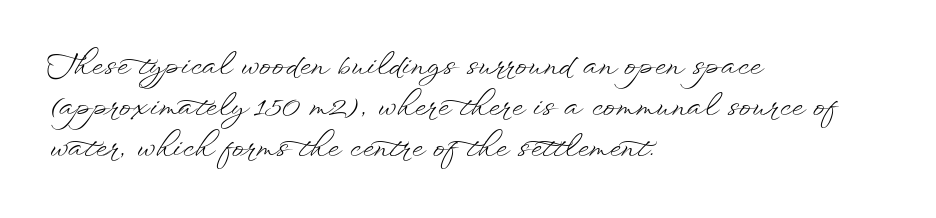
Leading: standard. Standard letterfit; no display-style spreading of the glyphs. The text block is weighted toward the left margin, trailing off unevenly rightward. The glyphs are unaccompanied by any horizontal stroke below them. No extra ink here — the face is not bold.
